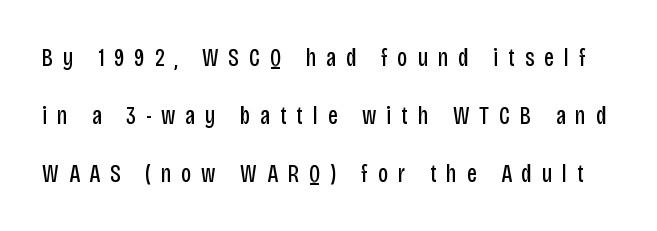
{"italic": "no", "bold": "no", "underline": "no", "line_spacing": "loose", "line_spacing_ratio": 2.32, "letter_spacing": "wide", "letter_spacing_em": 0.4, "glyph_px": 25}
